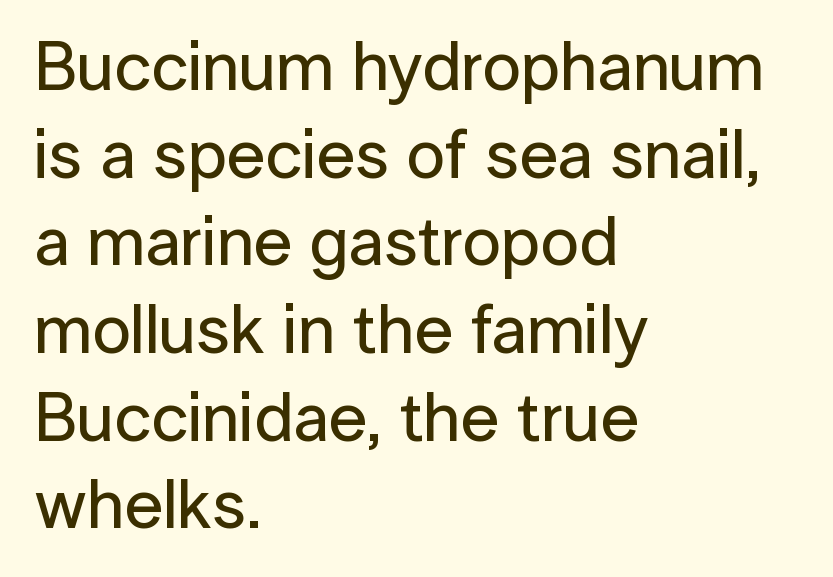
{"serif": "no", "italic": "no", "width": "normal", "stroke_contrast": "low", "x_height": "medium", "monospaced": "no", "underline": "no", "align": "left", "line_spacing": "normal", "line_spacing_ratio": 1.27, "letter_spacing": "normal", "letter_spacing_em": 0.0, "glyph_px": 69}
